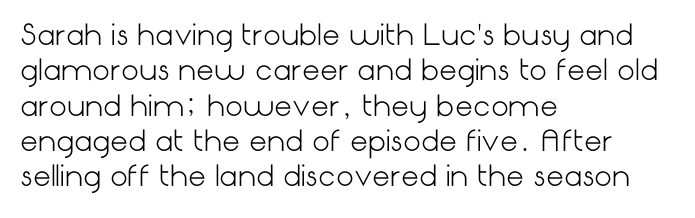
The image shows 28 px light sans-serif type, upright; set left-aligned, normal line spacing (1.26x), normal letter spacing, not underlined; low stroke contrast and a medium x-height.
